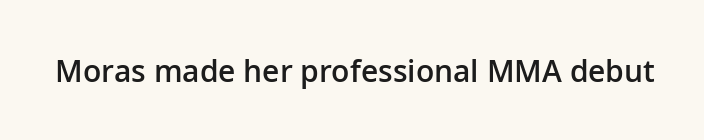
{"serif": "no", "italic": "no", "bold": "semi", "weight": "semibold", "width": "normal", "stroke_contrast": "low", "x_height": "medium", "monospaced": "no", "underline": "no", "letter_spacing": "normal", "letter_spacing_em": 0.0, "glyph_px": 30}
